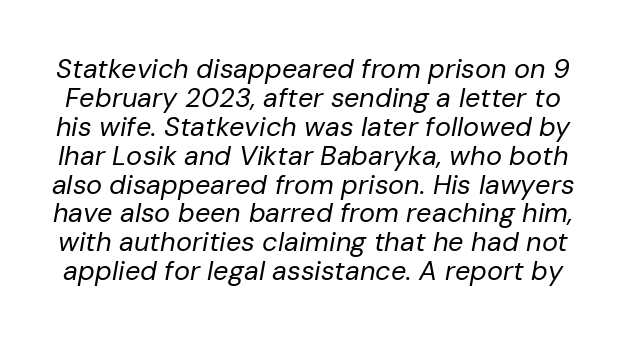
Q: Is the text bold? A: No.
Q: Is the text italic (slanted)? A: Yes, it leans right by about 10 degrees.
Q: Is the text underlined? A: No.
Q: Is the spacing between letters normal or unusually wide? A: Normal.
Q: Is the spacing between lines tight, normal or loose? A: Tight.
